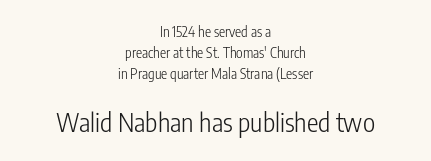
{"italic": "no", "bold": "no", "underline": "no", "align": "center", "line_spacing": "normal", "line_spacing_ratio": 1.49, "letter_spacing": "normal", "letter_spacing_em": 0.0, "larger_block": "second", "size_ratio": 1.86, "glyph_px": 26}
